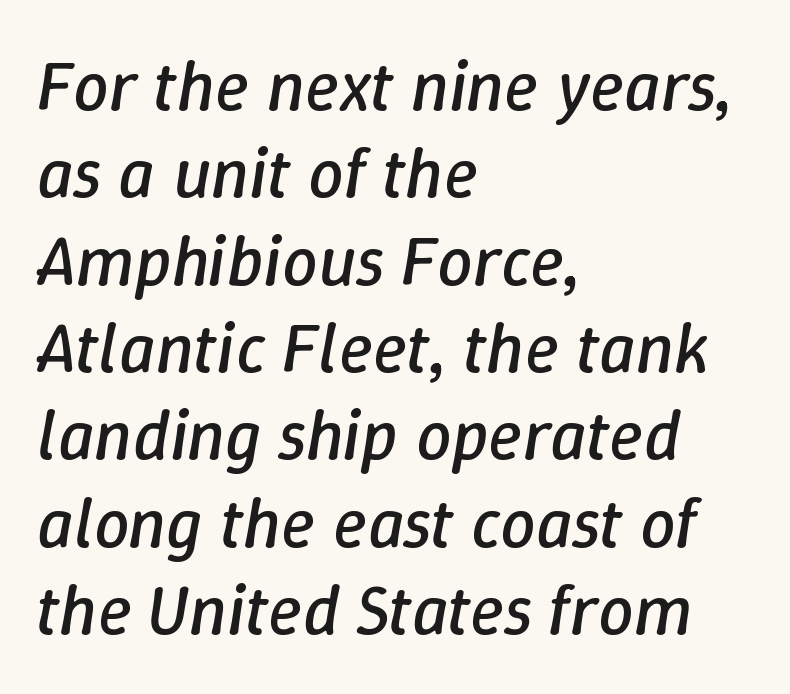
This sample has the flowing, uneven cadence of proportional lettering. Posture: slanted. The rendering anchors every line to the left-hand side. The face used here is rendered with its standard letterfit.
